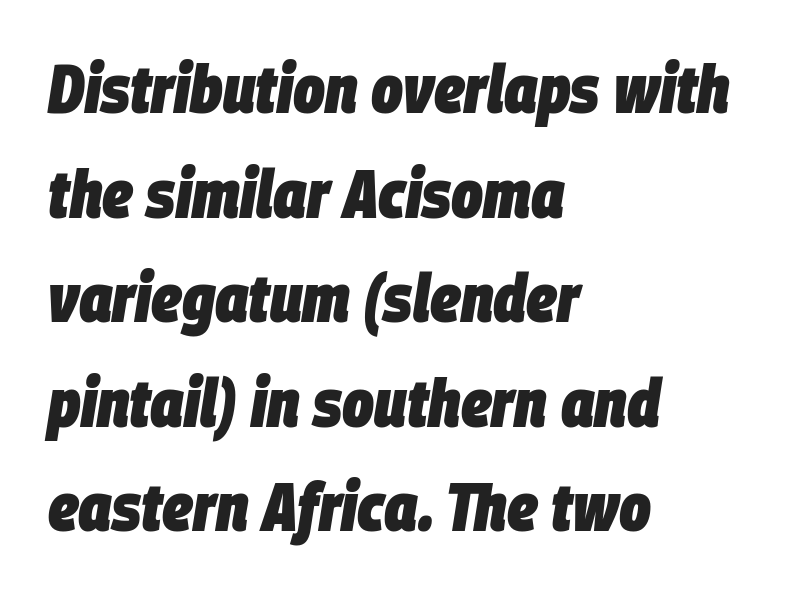
These lines are rendered in a variable-pitch font. Italic? Definitely — the glyphs are oblique. No word sits above an underline. Plenty of ink on the page — the face is bold. Spacing between characters is what you'd get straight out of the box.
